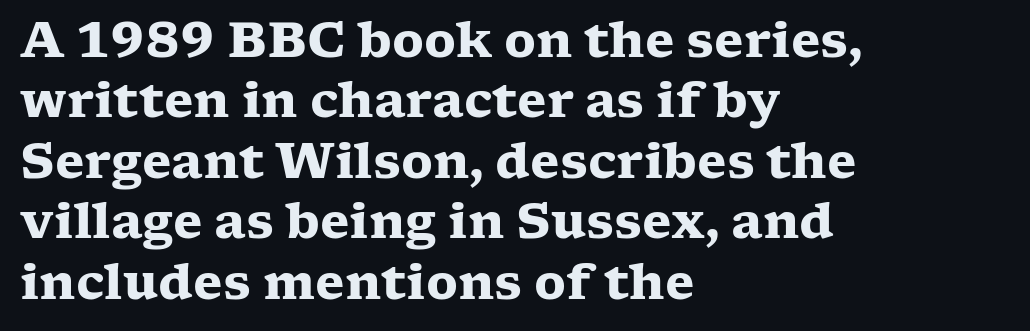
Posture: vertical. Every letter is thick-stroked: bold, no question. A classic flush-left, rag-right setting is used for this passage. Letters rest on an invisible, unmarked baseline. Successive baselines arrive at the customary interval. Proportional: the letters do not fall into vertical columns.
